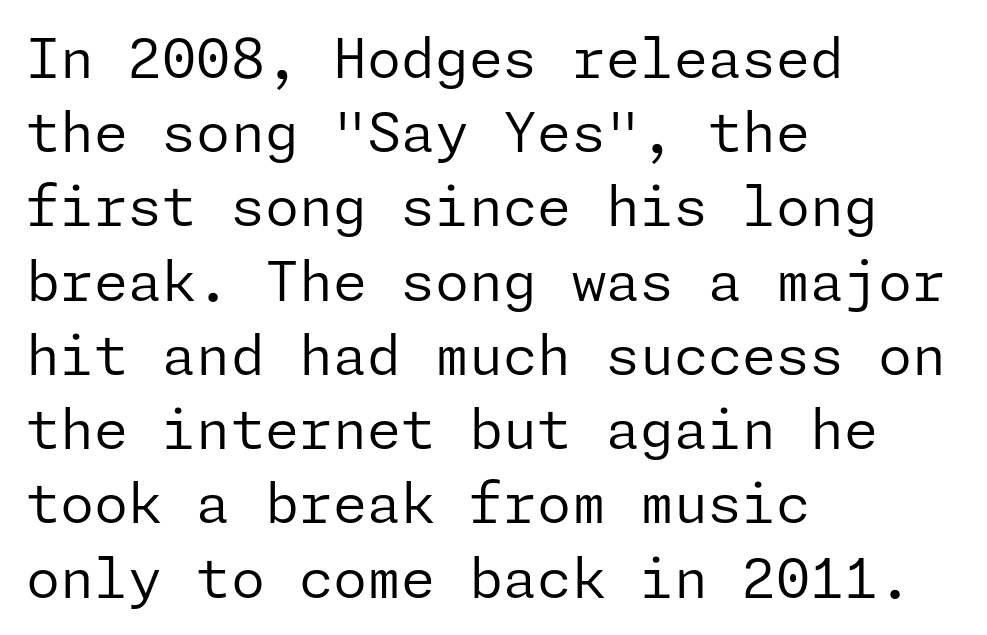
Q: Is the text bold? A: No.
Q: Is the text italic (slanted)? A: No, it is upright.
Q: Is the typeface a serif or a sans-serif typeface? A: Sans-serif.
Q: Is the text underlined? A: No.
Q: How is the paragraph aligned? A: Left-aligned.
Q: Is the spacing between letters normal or unusually wide? A: Normal.
Q: Is the spacing between lines tight, normal or loose? A: Normal.
Q: Width (condensed, normal, or wide)? A: Normal.
Q: Stroke contrast? A: Low.
Q: x-height? A: Medium.
